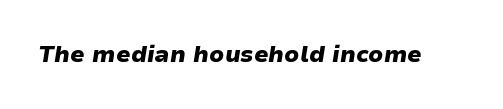
The image shows 23 px bold type, italic (leaning right); set normal letter spacing, not underlined.
